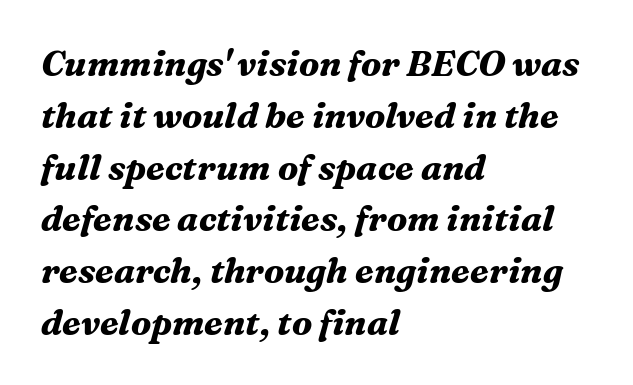
Q: Is the text bold? A: Yes.
Q: Is the text italic (slanted)? A: Yes, it leans right by about 16 degrees.
Q: Is the typeface a serif or a sans-serif typeface? A: Serif.
Q: Is the text underlined? A: No.
Q: How is the paragraph aligned? A: Left-aligned.
Q: Is the spacing between letters normal or unusually wide? A: Normal.
Q: Is the spacing between lines tight, normal or loose? A: Normal.
Q: Width (condensed, normal, or wide)? A: Normal.
Q: Stroke contrast? A: Medium.
Q: x-height? A: Medium.
Q: Monospaced? A: No.
